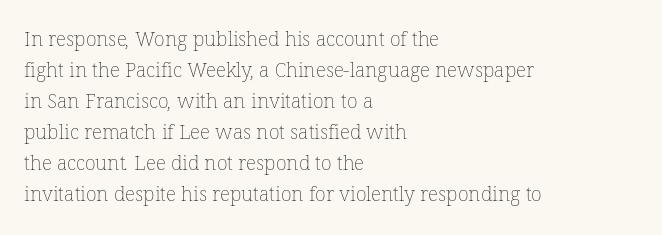
{"bold": "no", "underline": "no", "align": "left", "line_spacing": "normal", "line_spacing_ratio": 1.55, "letter_spacing": "normal", "letter_spacing_em": 0.0, "glyph_px": 20}
